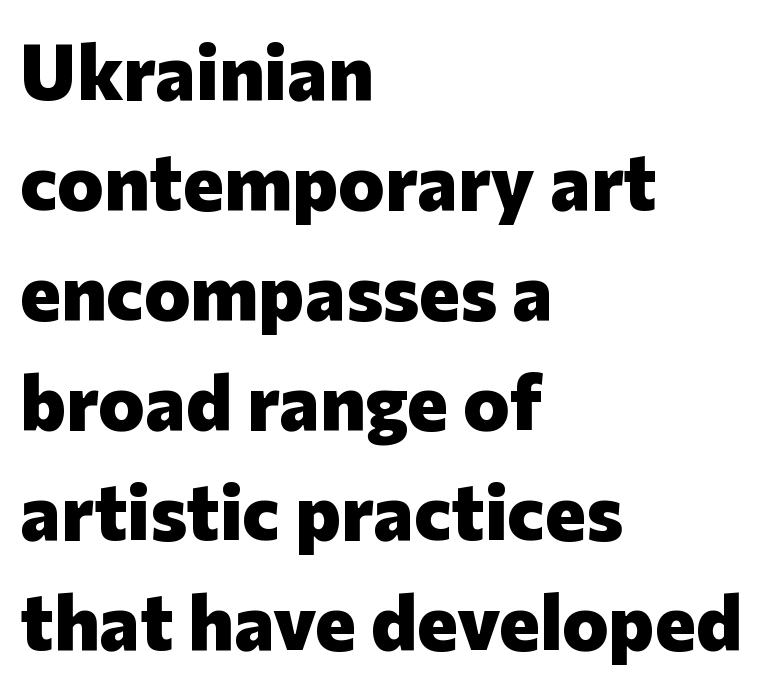
The image shows 78 px heavy sans-serif type, upright; set left-aligned, normal line spacing (1.41x), normal letter spacing, not underlined; low stroke contrast and a medium x-height.
